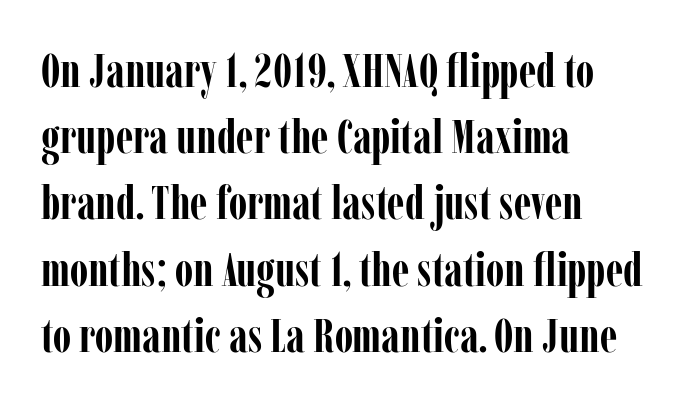
A typesetter would call this proportional, since set widths differ per character. The leading is moderate, giving the passage an even texture. It's the straight-up-and-down kind of type. Lines of text with bare space underneath. Leftover space on each line is placed entirely after the last word.
